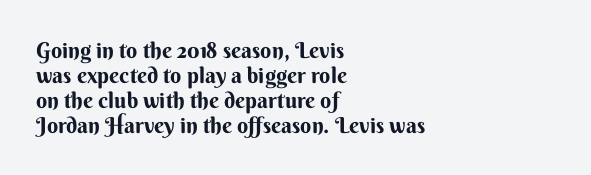
The image shows 22 px bold type, upright; set left-aligned, tight line spacing (1.13x), normal letter spacing, not underlined.
